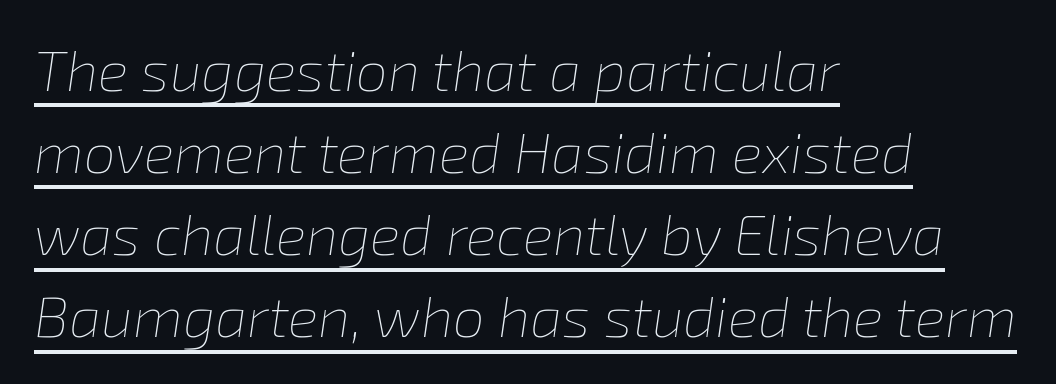
{"italic": "yes", "lean": "right", "slant_degrees": 8, "bold": "no", "weight": "thin", "width": "normal", "stroke_contrast": "low", "x_height": "medium", "monospaced": "no", "underline": "yes", "align": "left", "line_spacing": "normal", "line_spacing_ratio": 1.44, "letter_spacing": "normal", "letter_spacing_em": 0.0, "glyph_px": 57}
